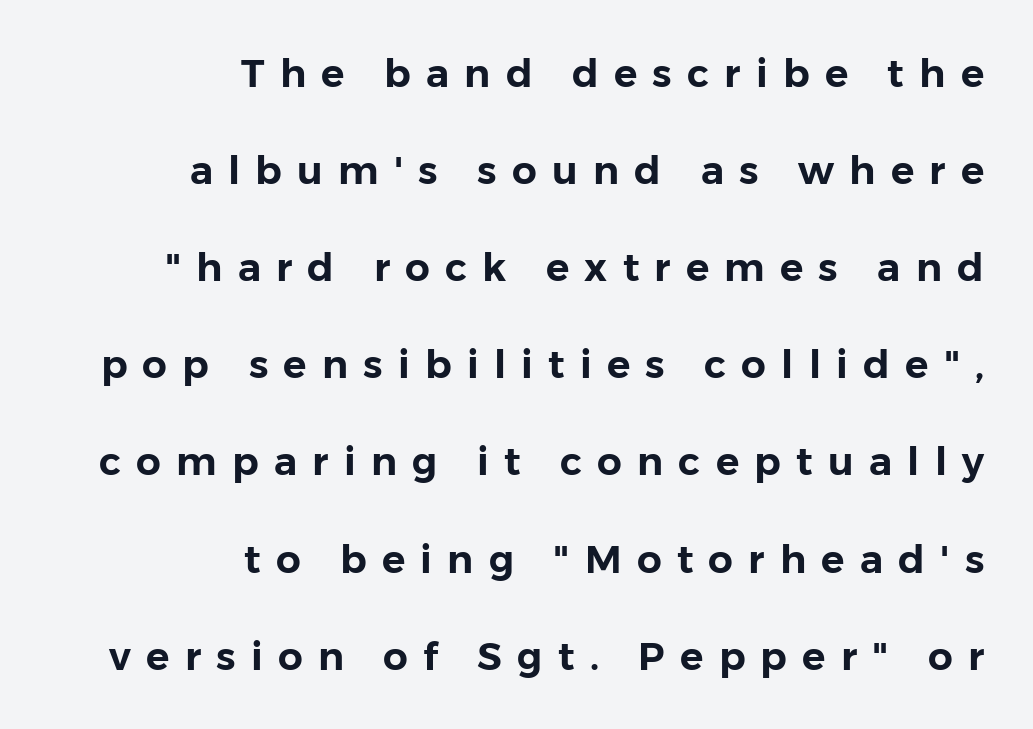
{"serif": "no", "italic": "no", "width": "normal", "stroke_contrast": "low", "x_height": "medium", "monospaced": "no", "underline": "no", "align": "right", "line_spacing": "loose", "line_spacing_ratio": 2.49, "letter_spacing": "wide", "letter_spacing_em": 0.39, "glyph_px": 39}
